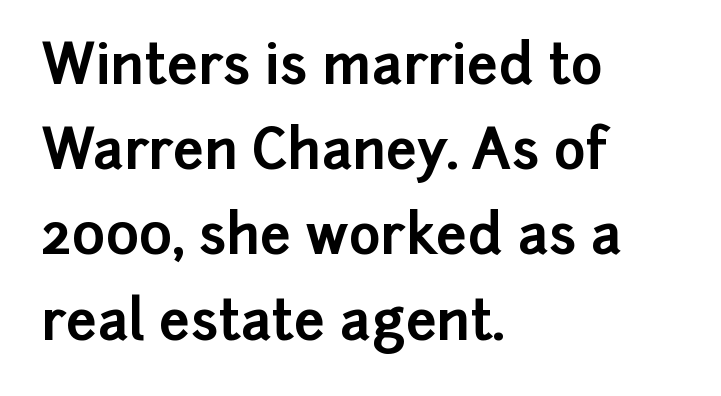
Q: Is the text bold? A: Yes.
Q: Is the text italic (slanted)? A: No, it is upright.
Q: Is the typeface a serif or a sans-serif typeface? A: Sans-serif.
Q: Is the text underlined? A: No.
Q: How is the paragraph aligned? A: Left-aligned.
Q: Is the spacing between letters normal or unusually wide? A: Normal.
Q: Is the spacing between lines tight, normal or loose? A: Normal.
Q: Width (condensed, normal, or wide)? A: Normal.
Q: Stroke contrast? A: Low.
Q: x-height? A: Medium.
Q: Monospaced? A: No.
